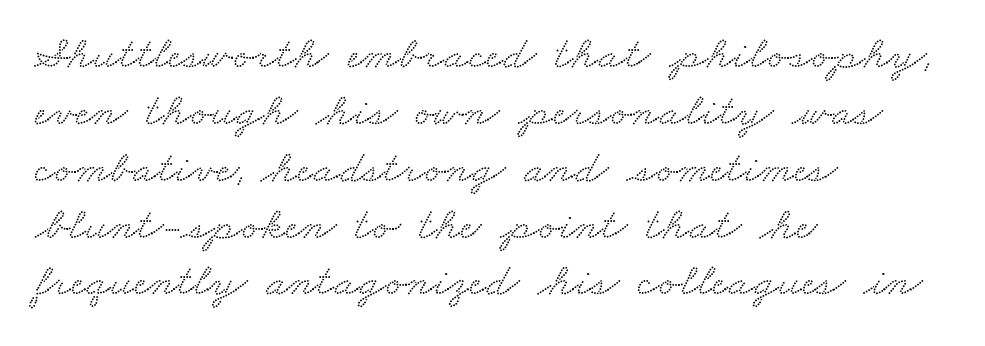
Students, note that the glyphs here touch the page at normal intervals. Descenders hang freely into open space. In CSS terms this would be text-align: left. Regarding serifs, this sample has them.
